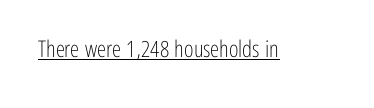
Q: Is the text bold? A: No.
Q: Is the text italic (slanted)? A: No, it is upright.
Q: Is the text underlined? A: Yes.
Q: Is the spacing between letters normal or unusually wide? A: Normal.
